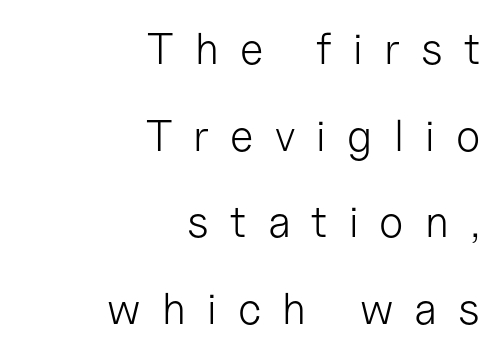
{"serif": "no", "italic": "no", "bold": "no", "weight": "light", "width": "normal", "stroke_contrast": "low", "x_height": "medium", "monospaced": "no", "underline": "no", "align": "right", "line_spacing": "loose", "line_spacing_ratio": 1.97, "letter_spacing": "wide", "letter_spacing_em": 0.48, "glyph_px": 44}
